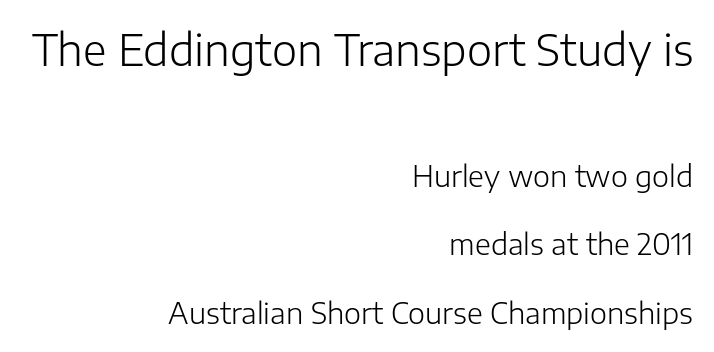
Q: Is the text bold? A: No.
Q: Is the text italic (slanted)? A: No, it is upright.
Q: Is the typeface a serif or a sans-serif typeface? A: Sans-serif.
Q: Is the text underlined? A: No.
Q: How is the paragraph aligned? A: Right-aligned.
Q: Is the spacing between letters normal or unusually wide? A: Normal.
Q: Is the spacing between lines tight, normal or loose? A: Loose.
Q: Which block of text is set in a larger size, the first (top) or the second (bottom)? A: The first (top) one.
Q: Width (condensed, normal, or wide)? A: Normal.
Q: Stroke contrast? A: Low.
Q: x-height? A: Medium.
Q: Monospaced? A: No.
